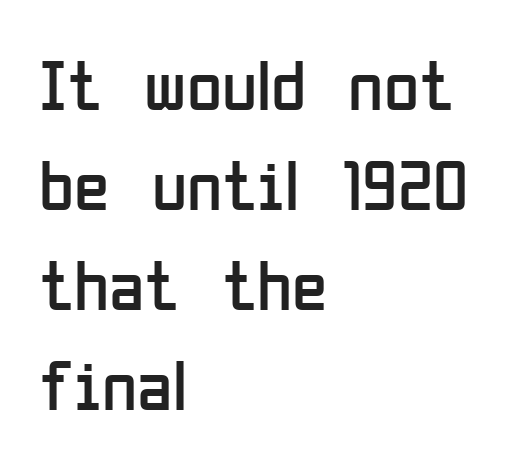
Q: Is the text bold? A: No.
Q: Is the text italic (slanted)? A: No, it is upright.
Q: Is the typeface a serif or a sans-serif typeface? A: Sans-serif.
Q: Is the text underlined? A: No.
Q: How is the paragraph aligned? A: Left-aligned.
Q: Is the spacing between letters normal or unusually wide? A: Normal.
Q: Is the spacing between lines tight, normal or loose? A: Normal.
Q: Width (condensed, normal, or wide)? A: Condensed.
Q: Stroke contrast? A: Low.
Q: x-height? A: Medium.
Q: Monospaced? A: No.
